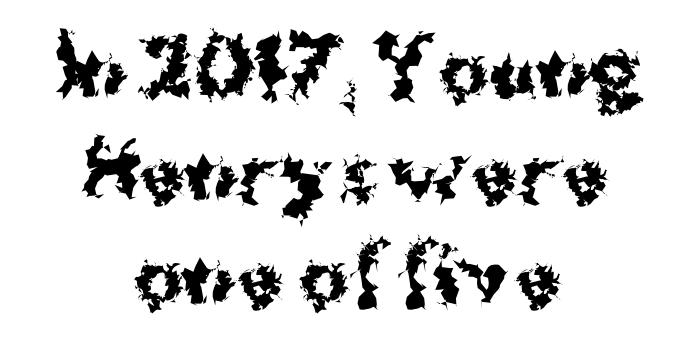
Q: Is the text bold? A: Yes.
Q: Is the text italic (slanted)? A: No, it is upright.
Q: Is the typeface a serif or a sans-serif typeface? A: Sans-serif.
Q: Is the text underlined? A: No.
Q: How is the paragraph aligned? A: Centered.
Q: Is the spacing between letters normal or unusually wide? A: Normal.
Q: Is the spacing between lines tight, normal or loose? A: Normal.
Q: Width (condensed, normal, or wide)? A: Normal.
Q: Stroke contrast? A: Medium.
Q: x-height? A: Medium.
Q: Monospaced? A: No.
